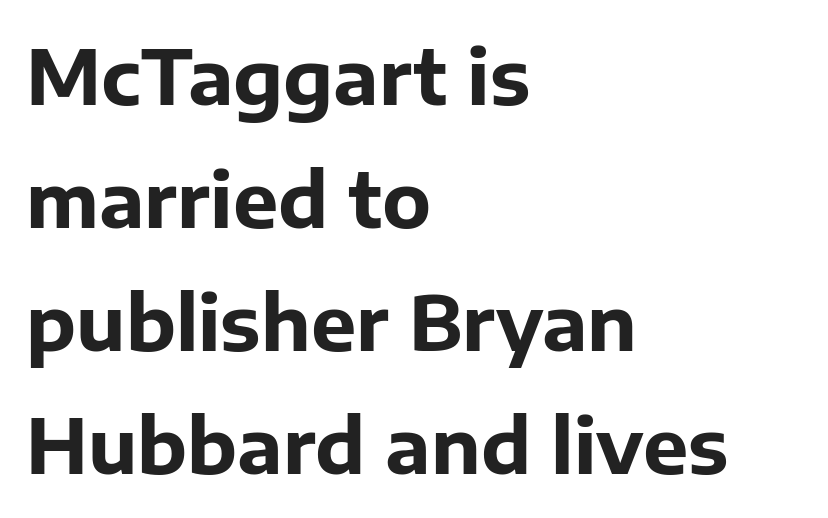
Q: Is the text bold? A: Yes.
Q: Is the text italic (slanted)? A: No, it is upright.
Q: Is the typeface a serif or a sans-serif typeface? A: Sans-serif.
Q: Is the text underlined? A: No.
Q: How is the paragraph aligned? A: Left-aligned.
Q: Is the spacing between letters normal or unusually wide? A: Normal.
Q: Is the spacing between lines tight, normal or loose? A: Normal.
Q: Width (condensed, normal, or wide)? A: Normal.
Q: Stroke contrast? A: Low.
Q: x-height? A: Medium.
Q: Monospaced? A: No.
